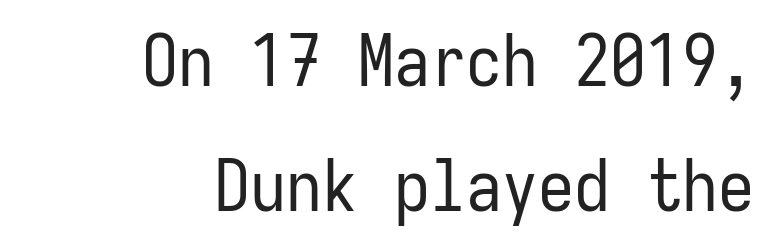
Q: Is the text bold? A: No.
Q: Is the text italic (slanted)? A: No, it is upright.
Q: Is the typeface a serif or a sans-serif typeface? A: Sans-serif.
Q: Is the text underlined? A: No.
Q: How is the paragraph aligned? A: Right-aligned.
Q: Is the spacing between letters normal or unusually wide? A: Normal.
Q: Width (condensed, normal, or wide)? A: Condensed.
Q: Stroke contrast? A: Low.
Q: x-height? A: Medium.
Q: Monospaced? A: Yes.
